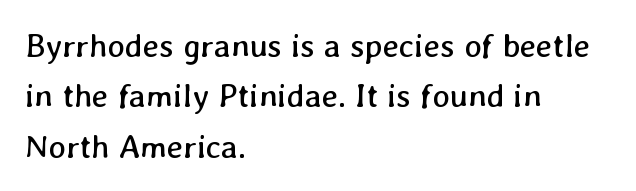
{"bold": "no", "weight": "regular", "width": "normal", "stroke_contrast": "low", "x_height": "medium", "monospaced": "no", "underline": "no", "align": "left", "line_spacing": "normal", "line_spacing_ratio": 1.53, "letter_spacing": "normal", "letter_spacing_em": 0.0, "glyph_px": 33}
